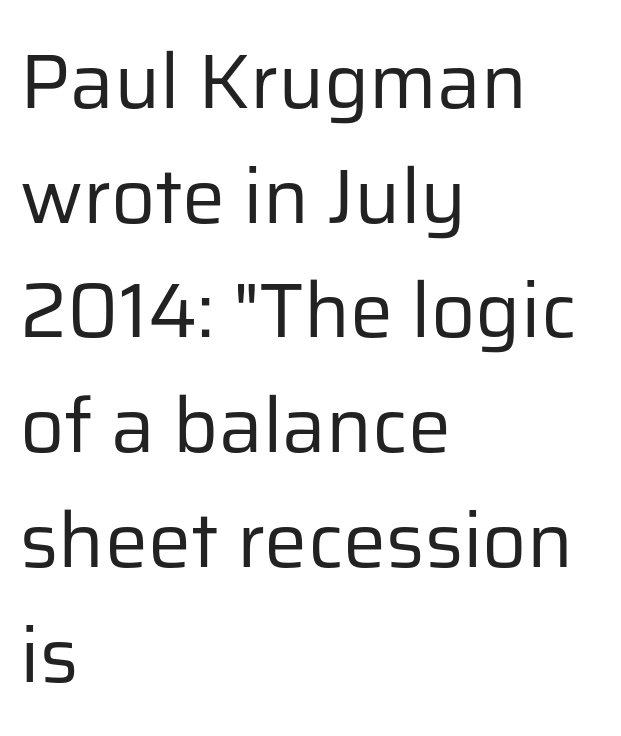
Unbolded letterforms with no extra heft. These lines are rendered in a variable-pitch font. Anything drawn beneath the words? Only blank space. The type sits square on the baseline with zero lean.
